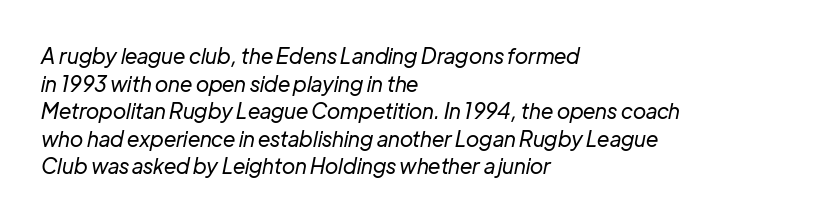
{"italic": "yes", "lean": "right", "slant_degrees": 12, "bold": "no", "underline": "no", "align": "left", "line_spacing": "normal", "line_spacing_ratio": 1.31, "letter_spacing": "normal", "letter_spacing_em": 0.0, "glyph_px": 21}
